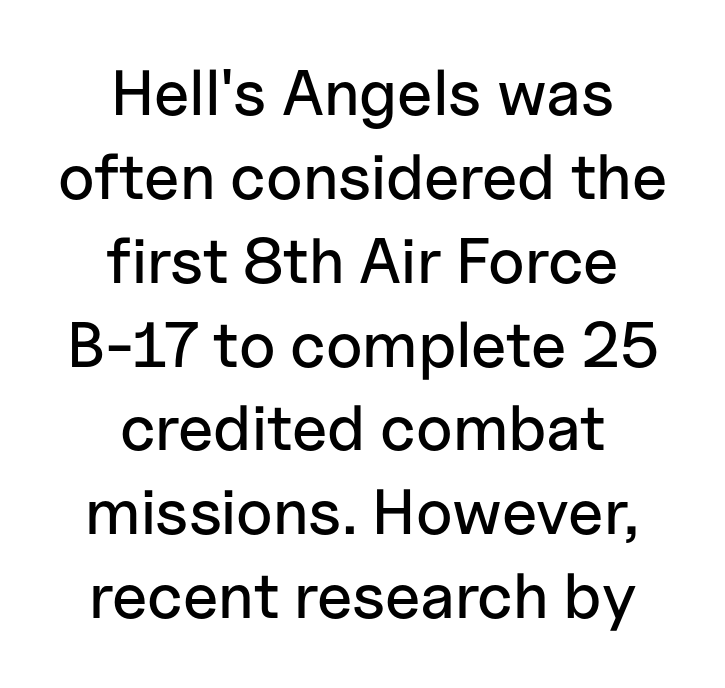
{"serif": "no", "italic": "no", "width": "normal", "stroke_contrast": "low", "x_height": "medium", "monospaced": "no", "underline": "no", "align": "center", "line_spacing": "normal", "line_spacing_ratio": 1.31, "letter_spacing": "normal", "letter_spacing_em": 0.0, "glyph_px": 64}
